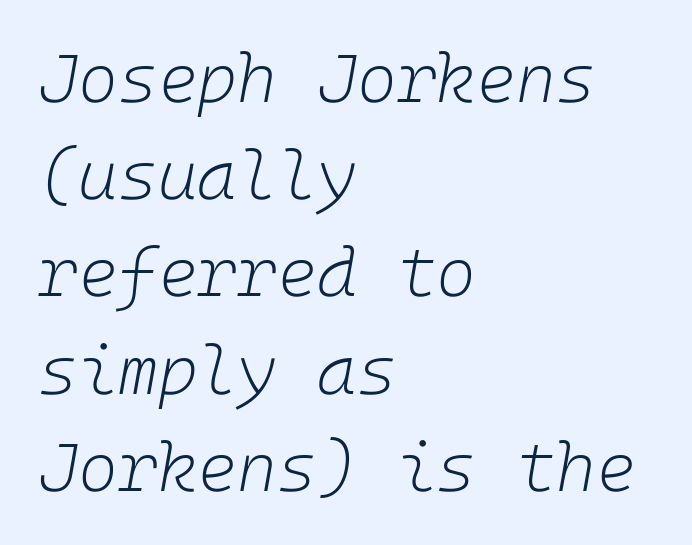
The string is rendered with underlining switched off. Honestly, the row spacing looks completely unremarkable. Does extra space separate the letters? No, they use regular spacing. If you drew a line through each stem, it would be angled. Stems here are at most as thick as an everyday book face.
